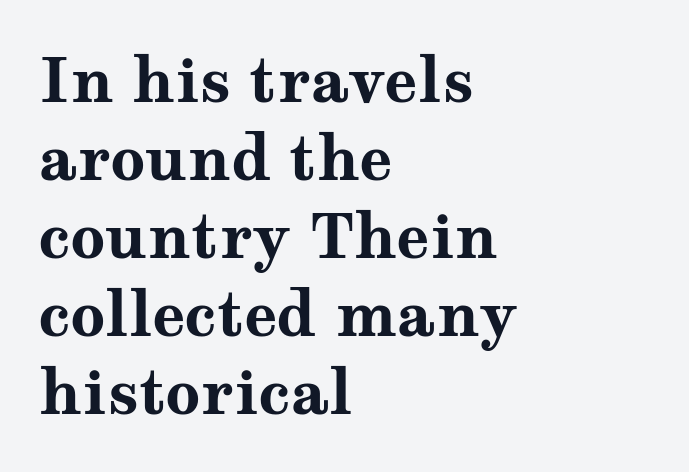
Q: Is the text bold? A: Yes.
Q: Is the text italic (slanted)? A: No, it is upright.
Q: Is the typeface a serif or a sans-serif typeface? A: Serif.
Q: Is the text underlined? A: No.
Q: How is the paragraph aligned? A: Left-aligned.
Q: Is the spacing between letters normal or unusually wide? A: Normal.
Q: Is the spacing between lines tight, normal or loose? A: Normal.
Q: Width (condensed, normal, or wide)? A: Wide.
Q: Stroke contrast? A: Medium.
Q: x-height? A: Medium.
Q: Monospaced? A: No.
